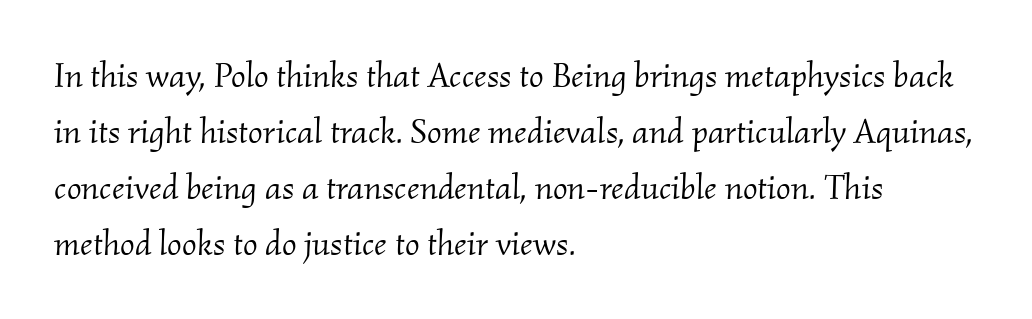
{"serif": "yes", "italic": "yes", "lean": "right", "slant_degrees": 2, "bold": "no", "weight": "light", "width": "normal", "stroke_contrast": "medium", "x_height": "small", "monospaced": "no", "underline": "no", "align": "left", "line_spacing": "normal", "line_spacing_ratio": 1.6, "letter_spacing": "normal", "letter_spacing_em": 0.0, "glyph_px": 35}
